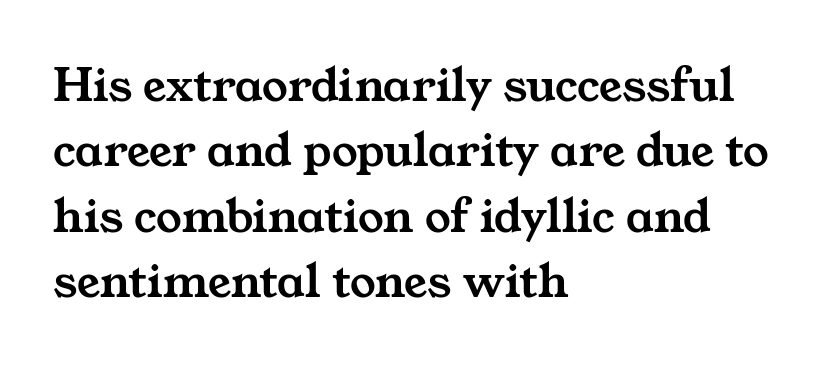
The image shows 51 px wide serif type; set left-aligned, normal line spacing (1.28x), normal letter spacing, not underlined; medium stroke contrast and a medium x-height.
